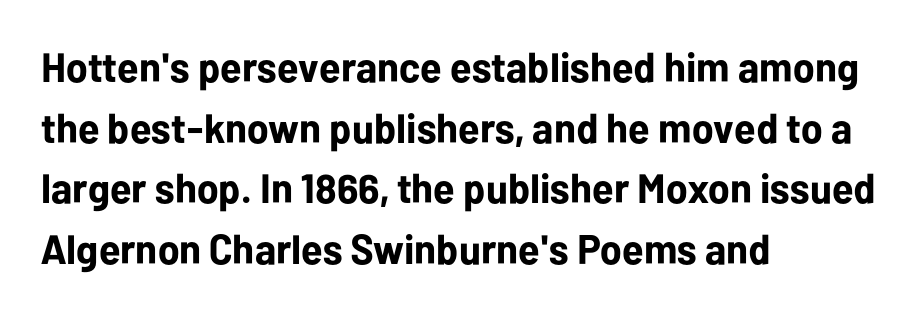
{"serif": "no", "italic": "no", "bold": "yes", "weight": "bold", "width": "normal", "stroke_contrast": "low", "x_height": "medium", "monospaced": "no", "underline": "no", "align": "left", "line_spacing": "normal", "line_spacing_ratio": 1.48, "letter_spacing": "normal", "letter_spacing_em": 0.0, "glyph_px": 41}
